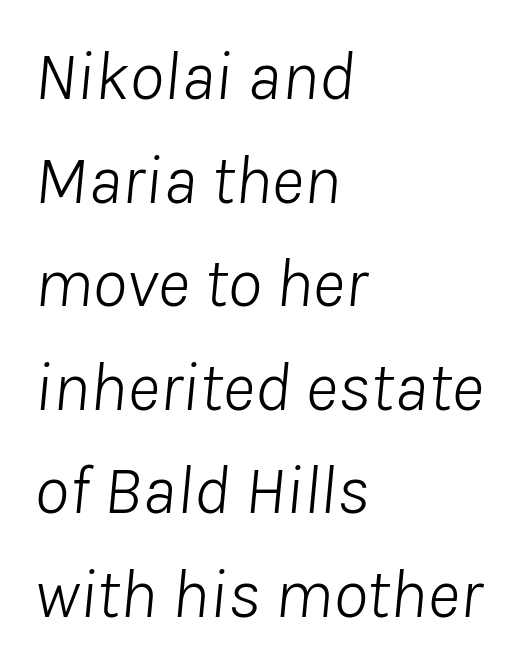
{"italic": "yes", "lean": "right", "slant_degrees": 8, "bold": "no", "weight": "light", "width": "normal", "stroke_contrast": "low", "x_height": "medium", "monospaced": "no", "underline": "no", "align": "left", "line_spacing": "normal", "line_spacing_ratio": 1.48, "letter_spacing": "normal", "letter_spacing_em": 0.0, "glyph_px": 70}
